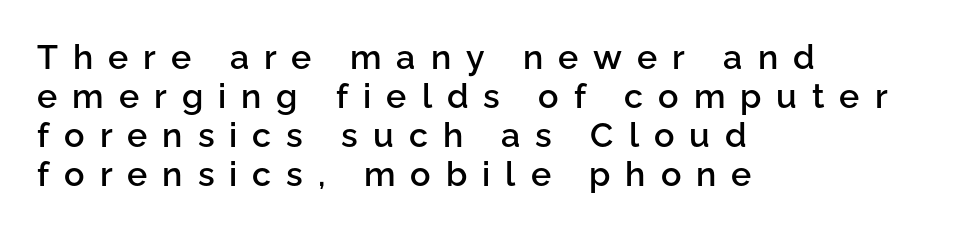
Q: Is the text bold? A: Semi-bold.
Q: Is the text italic (slanted)? A: No, it is upright.
Q: Is the typeface a serif or a sans-serif typeface? A: Sans-serif.
Q: Is the text underlined? A: No.
Q: How is the paragraph aligned? A: Left-aligned.
Q: Is the spacing between letters normal or unusually wide? A: Unusually wide.
Q: Is the spacing between lines tight, normal or loose? A: Tight.
Q: Width (condensed, normal, or wide)? A: Normal.
Q: Stroke contrast? A: Low.
Q: x-height? A: Medium.
Q: Monospaced? A: No.
